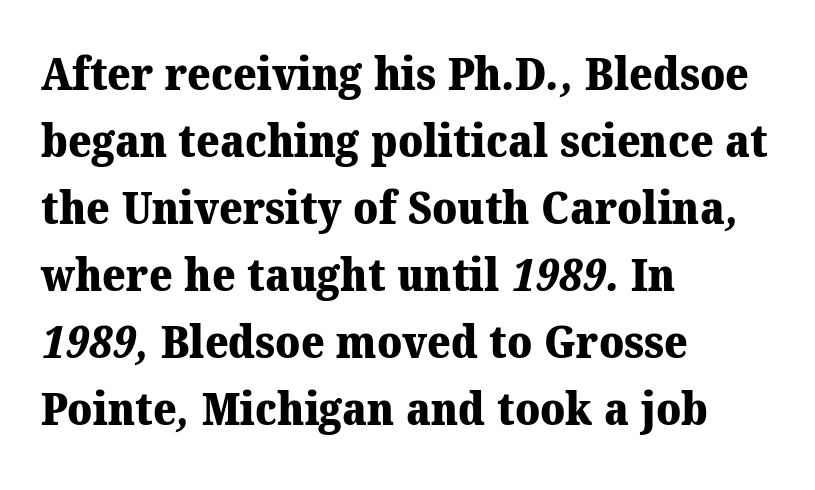
The image shows 45 px heavy serif type; set left-aligned, normal line spacing (1.49x), normal letter spacing, not underlined; medium stroke contrast and a medium x-height.
